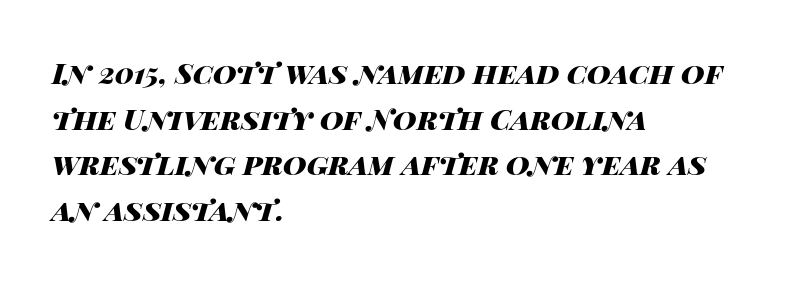
{"italic": "yes", "lean": "right", "slant_degrees": 14, "bold": "yes", "weight": "heavy", "width": "wide", "stroke_contrast": "high", "x_height": "large", "monospaced": "no", "underline": "no", "align": "left", "line_spacing": "normal", "line_spacing_ratio": 1.57, "letter_spacing": "normal", "letter_spacing_em": 0.0, "glyph_px": 29}
